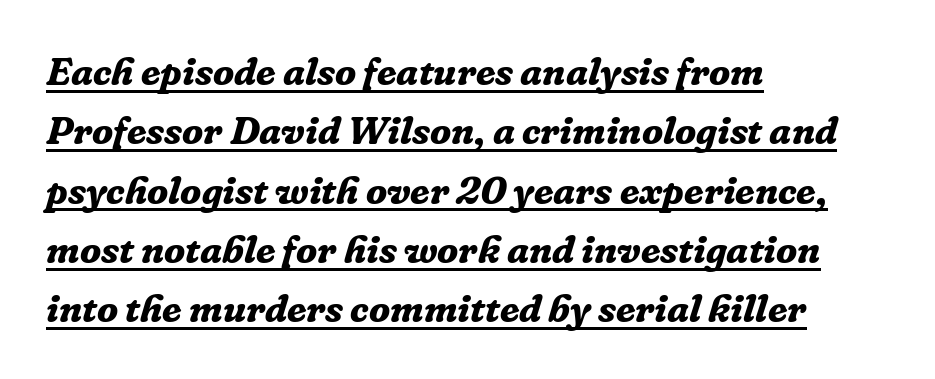
Q: Is the text bold? A: Yes.
Q: Is the text italic (slanted)? A: Yes, it leans right by about 16 degrees.
Q: Is the typeface a serif or a sans-serif typeface? A: Serif.
Q: Is the text underlined? A: Yes.
Q: How is the paragraph aligned? A: Left-aligned.
Q: Is the spacing between letters normal or unusually wide? A: Normal.
Q: Is the spacing between lines tight, normal or loose? A: Normal.
Q: Width (condensed, normal, or wide)? A: Normal.
Q: Stroke contrast? A: Low.
Q: x-height? A: Medium.
Q: Monospaced? A: No.
